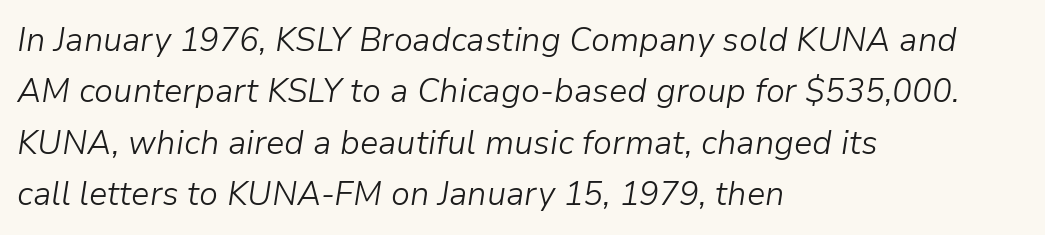
The image shows 33 px light type, italic (leaning right); set left-aligned, normal line spacing (1.56x), normal letter spacing, not underlined; low stroke contrast and a medium x-height.
